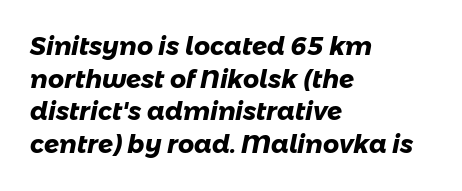
Q: Is the text bold? A: Yes.
Q: Is the text underlined? A: No.
Q: How is the paragraph aligned? A: Left-aligned.
Q: Is the spacing between letters normal or unusually wide? A: Normal.
Q: Is the spacing between lines tight, normal or loose? A: Normal.
